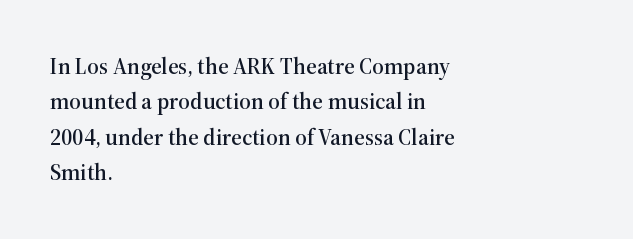
{"italic": "no", "underline": "no", "align": "left", "line_spacing": "normal", "line_spacing_ratio": 1.54, "letter_spacing": "normal", "letter_spacing_em": 0.0, "glyph_px": 23}
